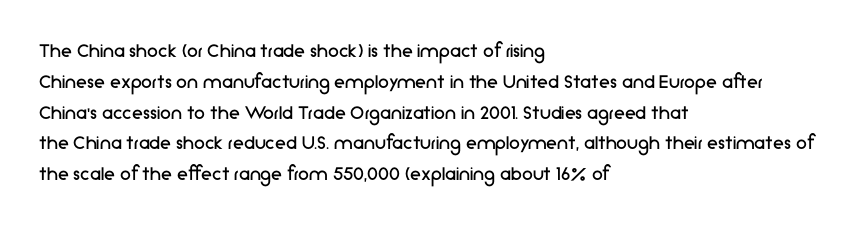
Summary of vertical rhythm: regular, with standard interline spacing. Short note: letters normally spaced. The font's upright variant was chosen for this text. Casual observation: everything's shoved over to the left.
